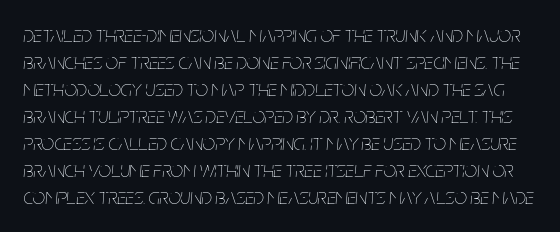
Only glyphs here, with clear space below each row. Italic? Definitely — the glyphs are oblique. The letterforms sit shoulder to shoulder at normal distance. The strokes carry an ordinary text weight at most.
